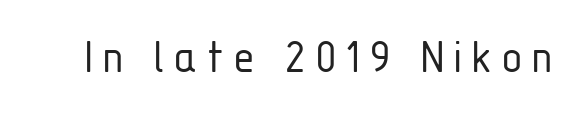
{"serif": "no", "italic": "no", "bold": "no", "weight": "light", "width": "condensed", "stroke_contrast": "low", "x_height": "medium", "monospaced": "no", "underline": "no", "glyph_px": 50}
